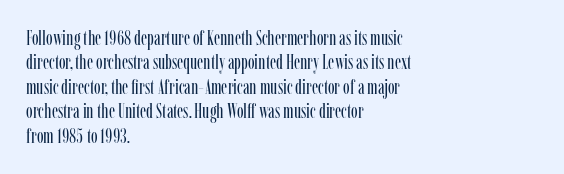
Q: Is the text bold? A: No.
Q: Is the text italic (slanted)? A: No, it is upright.
Q: Is the text underlined? A: No.
Q: How is the paragraph aligned? A: Left-aligned.
Q: Is the spacing between letters normal or unusually wide? A: Normal.
